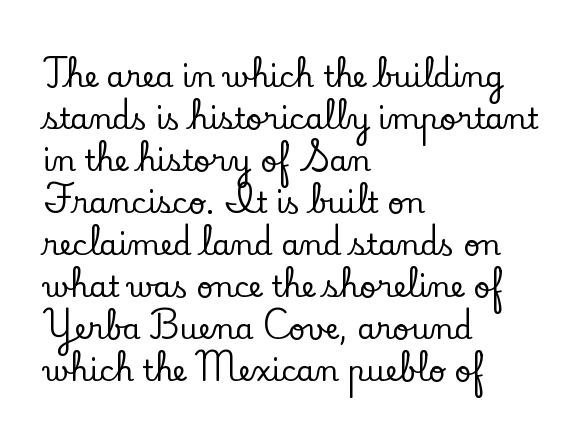
Q: Is the text italic (slanted)? A: No, it is upright.
Q: Is the typeface a serif or a sans-serif typeface? A: Serif.
Q: Is the text underlined? A: No.
Q: How is the paragraph aligned? A: Left-aligned.
Q: Is the spacing between letters normal or unusually wide? A: Normal.
Q: Is the spacing between lines tight, normal or loose? A: Normal.
Q: Width (condensed, normal, or wide)? A: Normal.
Q: Stroke contrast? A: Low.
Q: x-height? A: Small.
Q: Monospaced? A: No.
